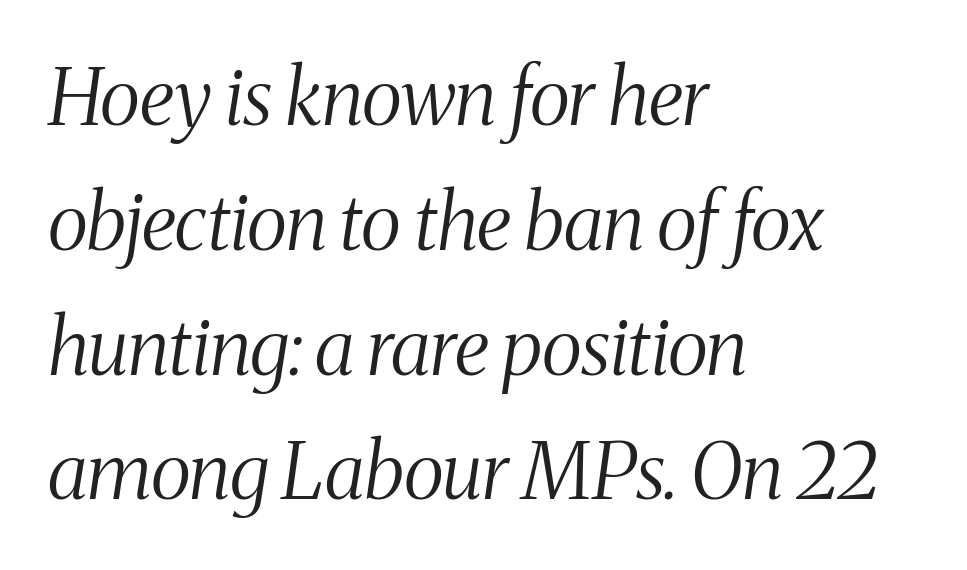
Q: Is the text bold? A: No.
Q: Is the text italic (slanted)? A: Yes, it leans right by about 8 degrees.
Q: Is the typeface a serif or a sans-serif typeface? A: Serif.
Q: Is the text underlined? A: No.
Q: How is the paragraph aligned? A: Left-aligned.
Q: Is the spacing between letters normal or unusually wide? A: Normal.
Q: Is the spacing between lines tight, normal or loose? A: Normal.
Q: Width (condensed, normal, or wide)? A: Condensed.
Q: Stroke contrast? A: Medium.
Q: x-height? A: Medium.
Q: Monospaced? A: No.
